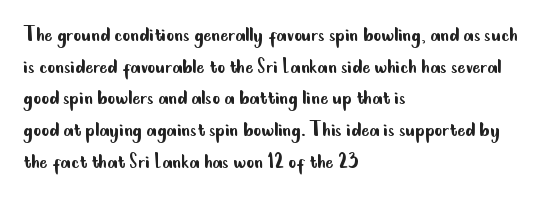
Leftover space on each line is placed entirely after the last word. The typesetting does not lean heavy: it is not bold. Honestly, the letter spacing is just normal — you wouldn't notice it. Underline: absent. If you drew a line through each stem, it would be perfectly vertical.
